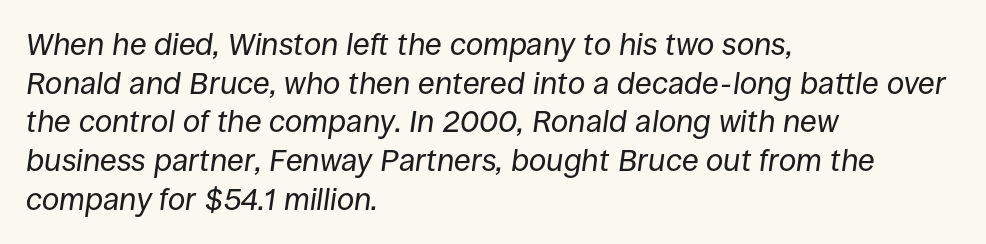
Words float on clear page, feet unadorned. Normally led — the rows are evenly, conventionally spaced. Designer's note — italics engaged. You could not count columns in this text — the font is proportionally spaced.
